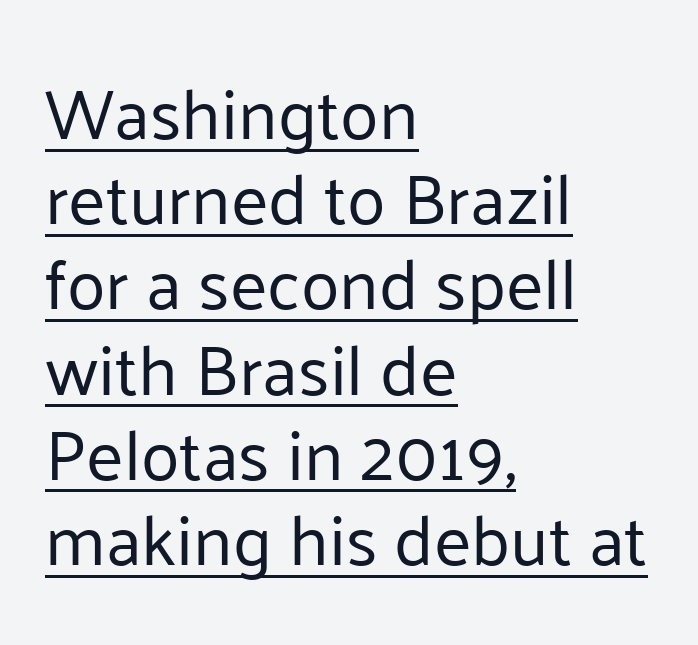
{"serif": "no", "italic": "no", "bold": "no", "weight": "regular", "width": "normal", "stroke_contrast": "low", "x_height": "medium", "monospaced": "no", "underline": "yes", "align": "left", "line_spacing_ratio": 1.2, "letter_spacing": "normal", "letter_spacing_em": 0.0, "glyph_px": 71}
